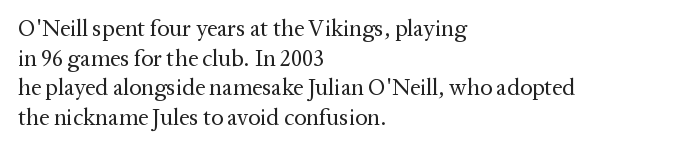
Q: Is the text bold? A: No.
Q: Is the text italic (slanted)? A: No, it is upright.
Q: Is the text underlined? A: No.
Q: How is the paragraph aligned? A: Left-aligned.
Q: Is the spacing between letters normal or unusually wide? A: Normal.
Q: Is the spacing between lines tight, normal or loose? A: Normal.
